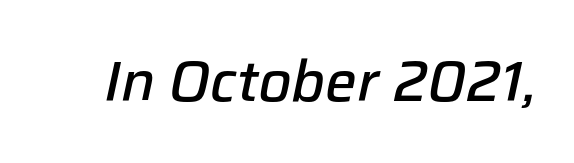
The image shows 56 px semibold type, italic (leaning right); set normal letter spacing, not underlined; low stroke contrast and a medium x-height.
